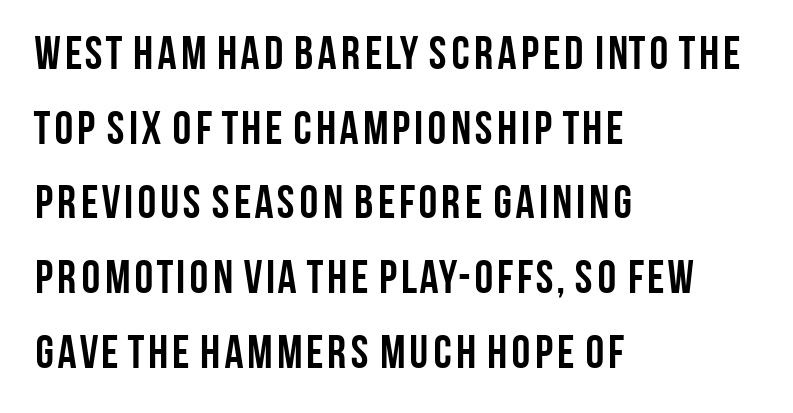
The image shows 47 px semibold, condensed sans-serif type, upright; set left-aligned, normal line spacing (1.59x), normal letter spacing, not underlined; low stroke contrast and a large x-height.
